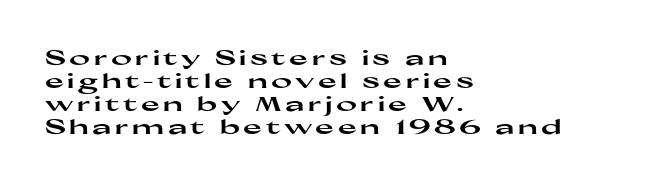
{"italic": "no", "bold": "yes", "underline": "no", "align": "left", "line_spacing": "tight", "line_spacing_ratio": 1.15, "glyph_px": 20}
